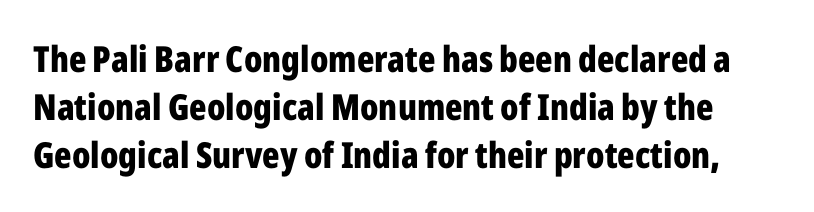
Regarding leading, the lines here are spaced in the standard way. The letters advance in unequal steps, a hallmark of proportional type. Students, this is bold: see how much ink each stroke carries. Words float on clear page, feet unadorned. Students, note that the glyphs here touch the page at normal intervals. Ordinary non-slanted type is in use.
